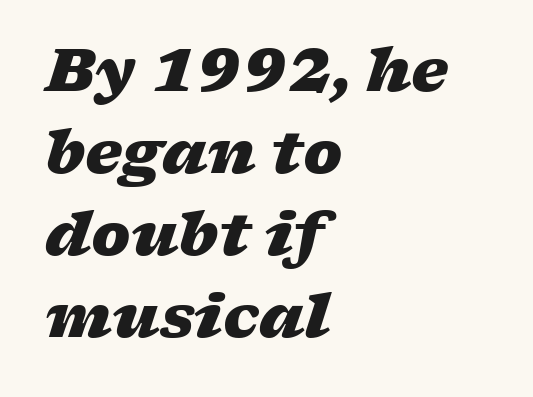
Each row of text sits above clean, open space. If you drew a ruler down the left edge, every line would touch it. This sample uses plain, unmodified letter spacing. The rendering uses natural spacing where letterforms have individual widths. The glyphs have the mass of a bold cut. Emphasis-style slanted type is in use.
